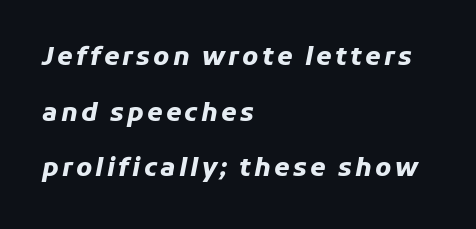
{"italic": "yes", "lean": "right", "slant_degrees": 11, "bold": "yes", "underline": "no", "align": "left", "line_spacing": "loose", "line_spacing_ratio": 2.23, "glyph_px": 25}
